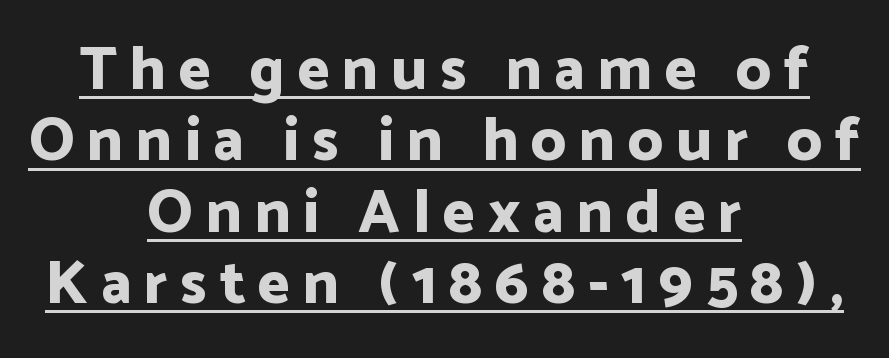
Q: Is the text bold? A: Yes.
Q: Is the text italic (slanted)? A: No, it is upright.
Q: Is the typeface a serif or a sans-serif typeface? A: Sans-serif.
Q: Is the text underlined? A: Yes.
Q: How is the paragraph aligned? A: Centered.
Q: Is the spacing between letters normal or unusually wide? A: Unusually wide.
Q: Width (condensed, normal, or wide)? A: Normal.
Q: Stroke contrast? A: Low.
Q: x-height? A: Medium.
Q: Monospaced? A: No.
